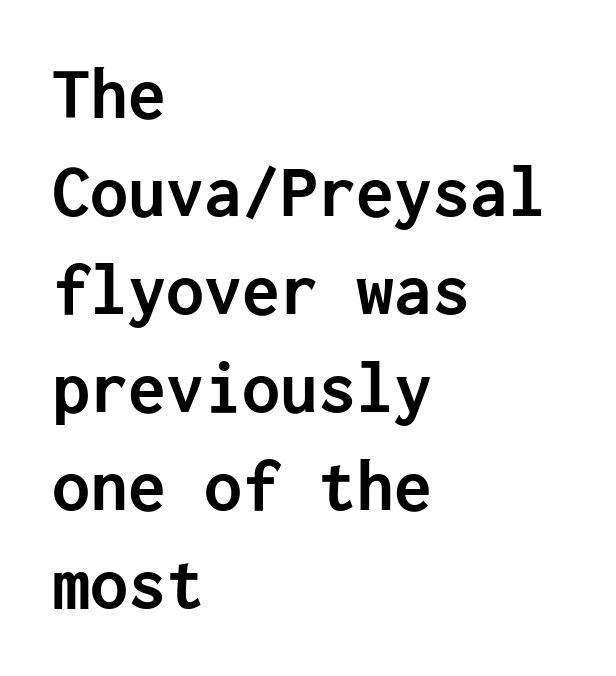
The image shows 76 px semibold sans-serif type, upright; set left-aligned, normal line spacing (1.29x), normal letter spacing, not underlined; low stroke contrast and a medium x-height.
